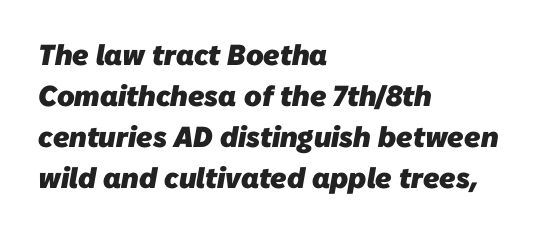
The image shows 29 px heavy sans-serif type; set left-aligned, normal line spacing (1.41x), normal letter spacing, not underlined; low stroke contrast and a medium x-height.
